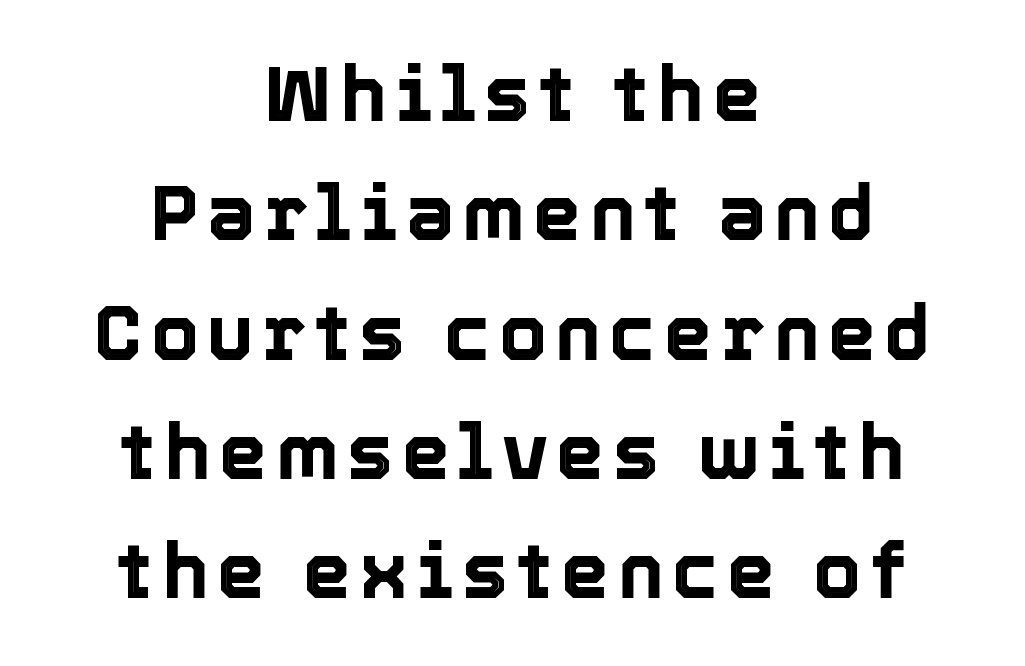
Q: Is the text italic (slanted)? A: No, it is upright.
Q: Is the text underlined? A: No.
Q: How is the paragraph aligned? A: Centered.
Q: Is the spacing between lines tight, normal or loose? A: Normal.
Q: Width (condensed, normal, or wide)? A: Normal.
Q: x-height? A: Medium.
Q: Monospaced? A: No.
